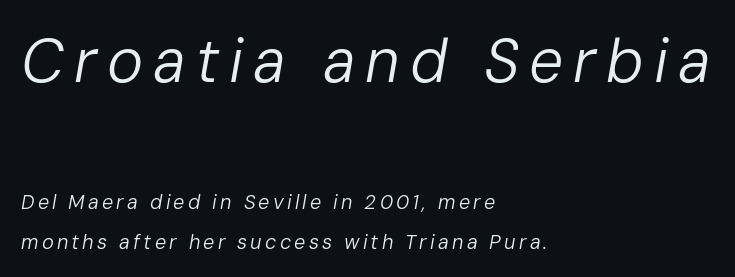
Which of the two is more prominent by size? The first, at the top. Think of a printed novel: that variable character pitch is what you see here. Counters stay open thanks to moderate or lighter strokes. Is the block centered? No — it sits flush against the left margin.
